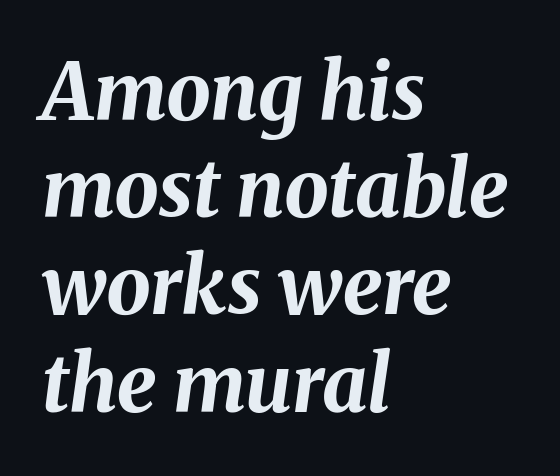
Q: Is the text bold? A: Yes.
Q: Is the text italic (slanted)? A: Yes, it leans right by about 8 degrees.
Q: Is the text underlined? A: No.
Q: How is the paragraph aligned? A: Left-aligned.
Q: Is the spacing between letters normal or unusually wide? A: Normal.
Q: Width (condensed, normal, or wide)? A: Normal.
Q: Stroke contrast? A: Medium.
Q: x-height? A: Medium.
Q: Monospaced? A: No.
